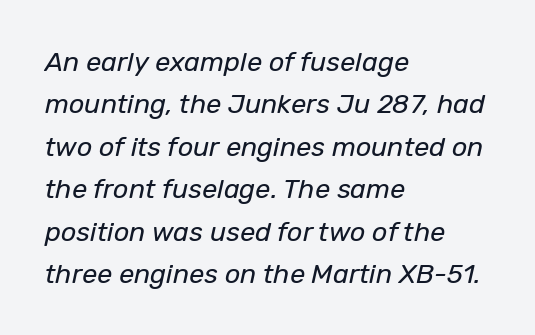
This sample uses an oblique cut, with every glyph tilted off the vertical. Honestly, the letter spacing is just normal — you wouldn't notice it. Leading matches the norm, producing a regular column. Lines of text with bare space underneath.
